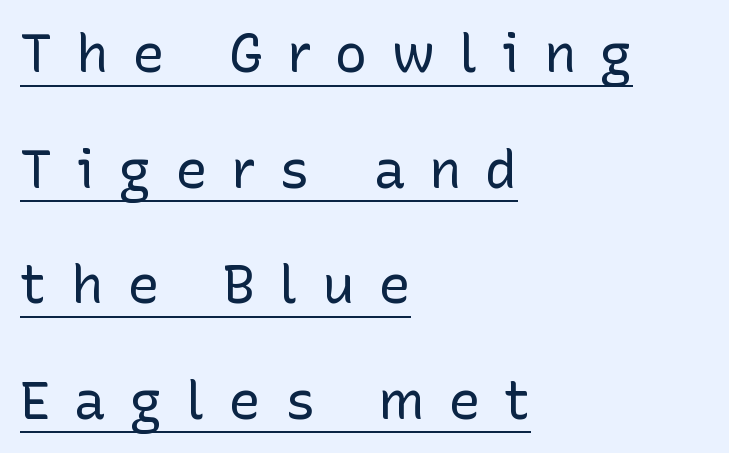
Q: Is the text bold? A: No.
Q: Is the text italic (slanted)? A: No, it is upright.
Q: Is the typeface a serif or a sans-serif typeface? A: Sans-serif.
Q: Is the text underlined? A: Yes.
Q: How is the paragraph aligned? A: Left-aligned.
Q: Is the spacing between letters normal or unusually wide? A: Unusually wide.
Q: Is the spacing between lines tight, normal or loose? A: Loose.
Q: Width (condensed, normal, or wide)? A: Normal.
Q: Stroke contrast? A: Low.
Q: x-height? A: Medium.
Q: Monospaced? A: No.
